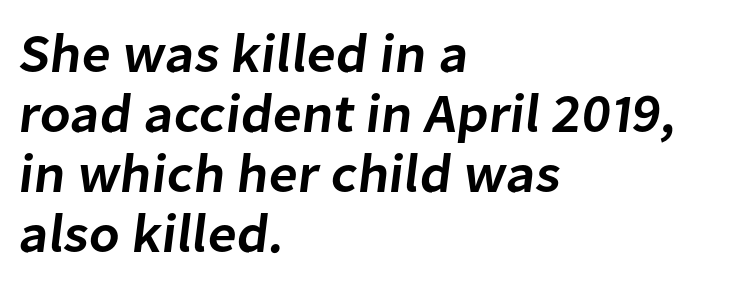
The image shows 55 px semibold sans-serif type; set left-aligned, tight line spacing (1.09x), normal letter spacing, not underlined; low stroke contrast and a medium x-height.
